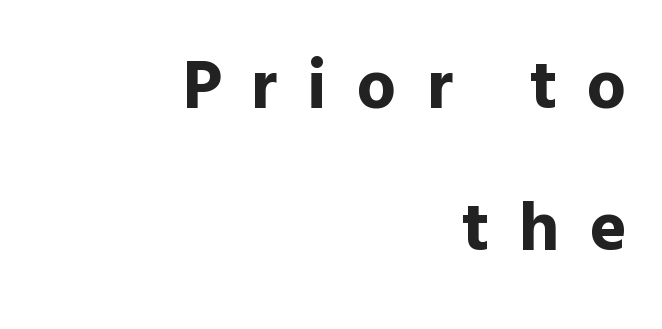
The rendering anchors every line to the right-hand side. Underlining? Definitely not there. The face used here is a sans, in the tradition of grotesques and geometrics. Proportional: the letters do not fall into vertical columns.
